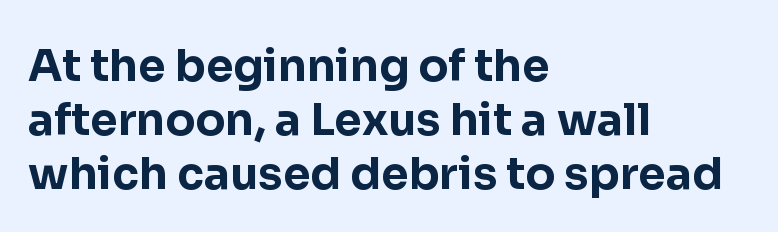
{"serif": "no", "italic": "no", "bold": "yes", "weight": "bold", "width": "normal", "stroke_contrast": "low", "x_height": "medium", "monospaced": "no", "underline": "no", "align": "left", "line_spacing_ratio": 1.23, "letter_spacing": "normal", "letter_spacing_em": 0.0, "glyph_px": 44}
